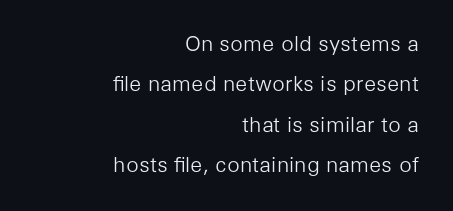
{"italic": "no", "bold": "no", "underline": "no", "align": "right", "line_spacing": "loose", "line_spacing_ratio": 1.92, "letter_spacing": "normal", "letter_spacing_em": 0.0, "glyph_px": 21}
